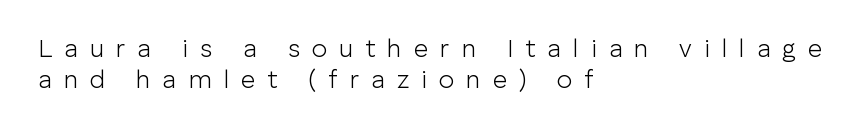
{"italic": "no", "bold": "no", "underline": "no", "align": "left", "line_spacing": "normal", "line_spacing_ratio": 1.25, "letter_spacing": "wide", "letter_spacing_em": 0.48, "glyph_px": 25}
